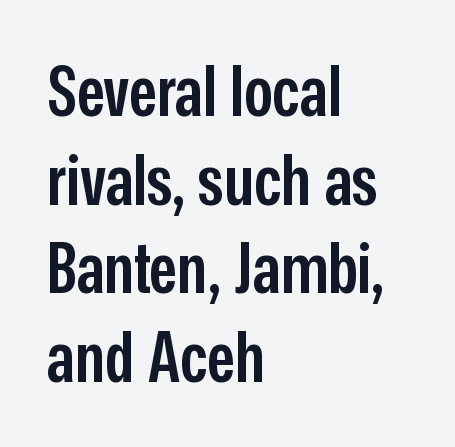
The image shows 71 px semibold, condensed sans-serif type, upright; set left-aligned, normal line spacing (1.25x), normal letter spacing, not underlined; low stroke contrast and a medium x-height.
